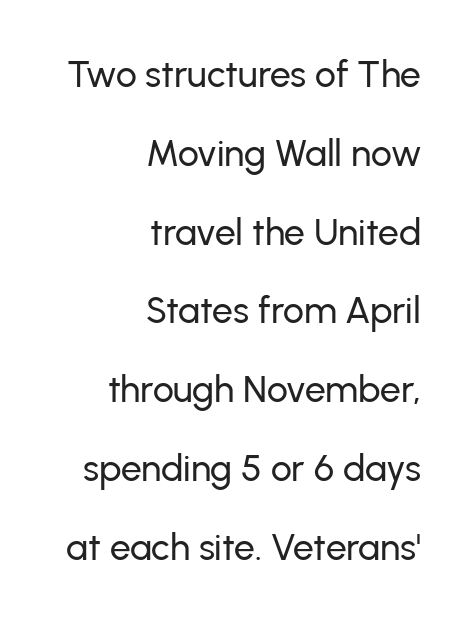
The image shows 37 px sans-serif type, upright; set right-aligned, loose line spacing (2.13x), normal letter spacing, not underlined; low stroke contrast and a medium x-height.
